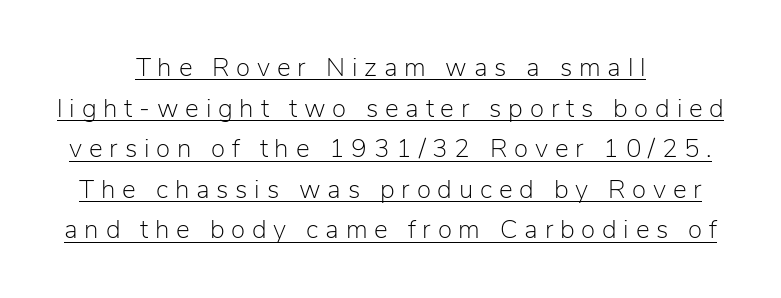
Stroke thickness stays within the range of a standard reading face or lighter. Alignment: centered. The rendering uses the underline text-decoration. The passage shown stacks its lines at a standard gap. Every stem runs plumb, perpendicular to the baseline.
